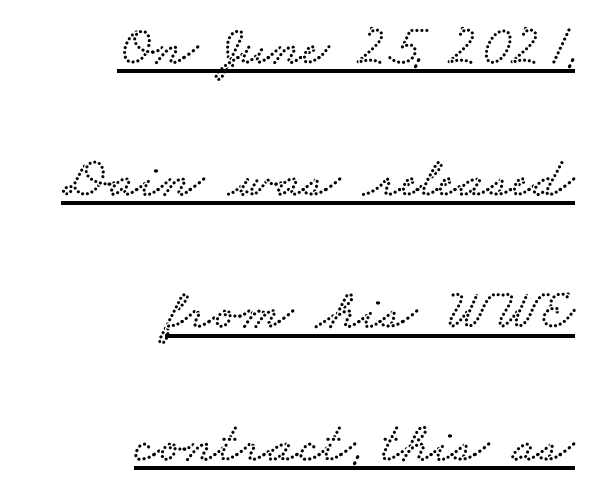
This is underlined copy, the kind a proofreader might mark for attention. Font category for this specimen: serif. Line spacing here is loose. Glyph-to-glyph distance matches everyday printed text.
